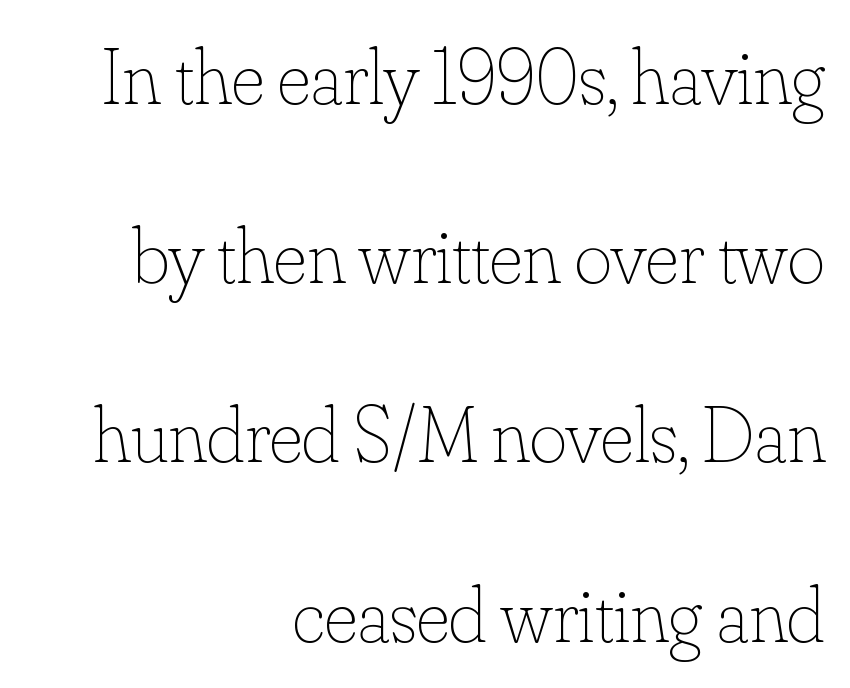
{"italic": "no", "bold": "no", "weight": "thin", "width": "normal", "stroke_contrast": "low", "x_height": "small", "monospaced": "no", "underline": "no", "align": "right", "line_spacing": "loose", "line_spacing_ratio": 2.24, "letter_spacing": "normal", "letter_spacing_em": 0.0, "glyph_px": 80}
